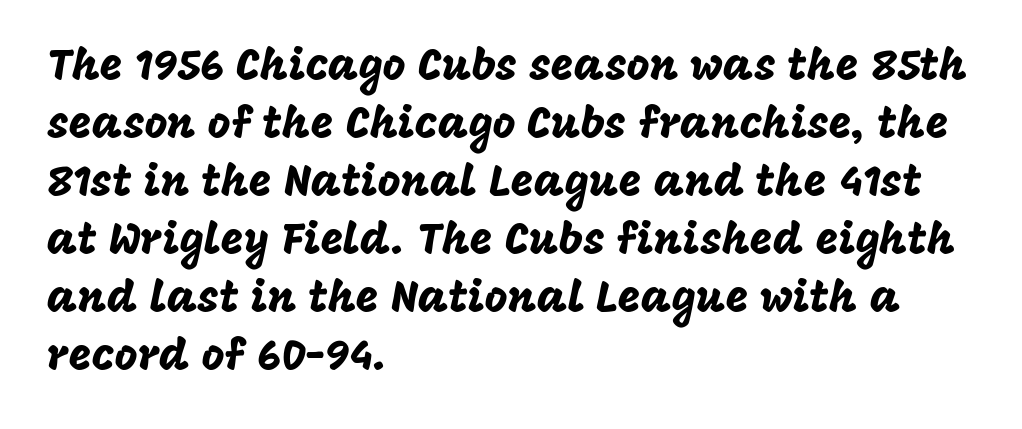
{"serif": "no", "width": "normal", "stroke_contrast": "low", "x_height": "large", "monospaced": "no", "underline": "no", "align": "left", "line_spacing": "normal", "line_spacing_ratio": 1.32, "letter_spacing": "normal", "letter_spacing_em": 0.0, "glyph_px": 44}
